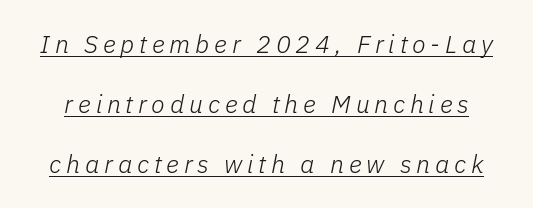
The image shows 25 px text type, italic (leaning right); set loose line spacing (2.41x), underlined.
